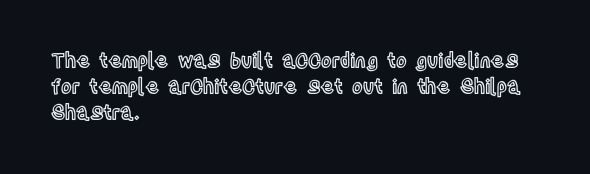
Q: Is the text italic (slanted)? A: No, it is upright.
Q: Is the text underlined? A: No.
Q: How is the paragraph aligned? A: Left-aligned.
Q: Is the spacing between letters normal or unusually wide? A: Normal.
Q: Is the spacing between lines tight, normal or loose? A: Normal.
